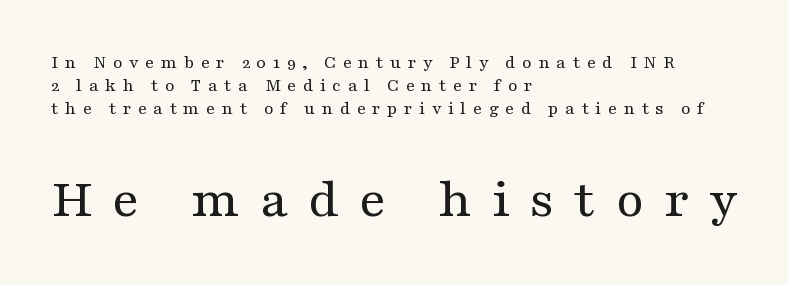
{"serif": "yes", "italic": "no", "bold": "no", "weight": "regular", "width": "wide", "stroke_contrast": "medium", "x_height": "medium", "monospaced": "no", "underline": "no", "align": "left", "line_spacing_ratio": 1.2, "letter_spacing": "wide", "letter_spacing_em": 0.34, "larger_block": "second", "size_ratio": 3.0, "glyph_px": 57}
